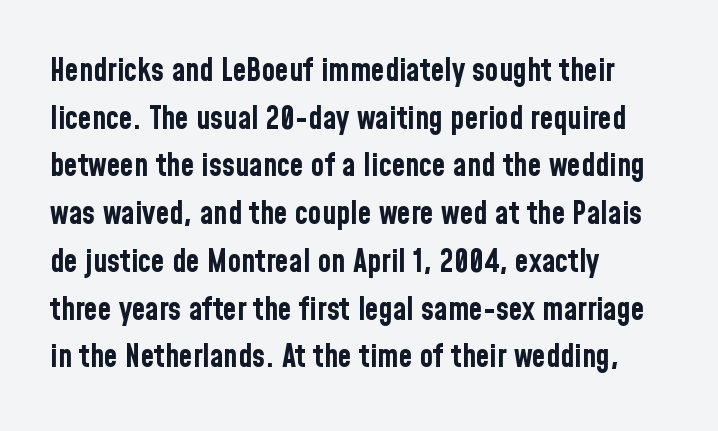
Q: Is the text bold? A: Yes.
Q: Is the text italic (slanted)? A: No, it is upright.
Q: Is the typeface a serif or a sans-serif typeface? A: Sans-serif.
Q: Is the text underlined? A: No.
Q: How is the paragraph aligned? A: Left-aligned.
Q: Is the spacing between letters normal or unusually wide? A: Normal.
Q: Is the spacing between lines tight, normal or loose? A: Normal.
Q: Width (condensed, normal, or wide)? A: Condensed.
Q: Stroke contrast? A: Low.
Q: x-height? A: Medium.
Q: Monospaced? A: No.
